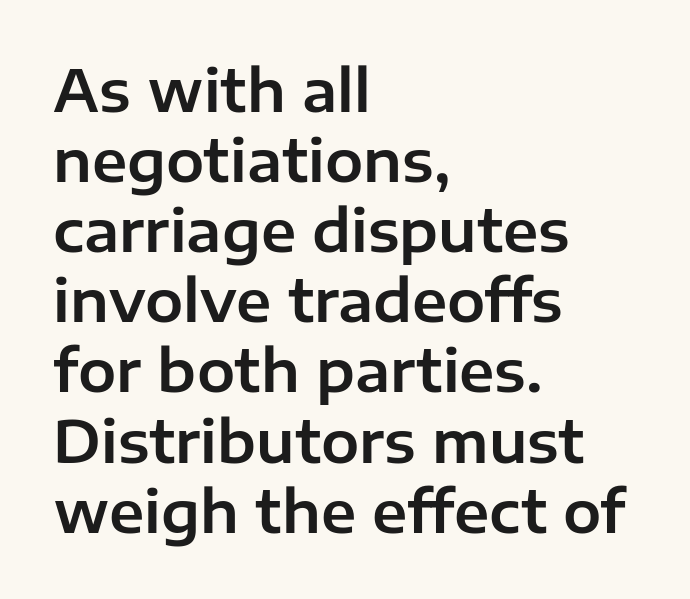
{"serif": "no", "italic": "no", "width": "normal", "stroke_contrast": "low", "x_height": "medium", "monospaced": "no", "underline": "no", "align": "left", "line_spacing_ratio": 1.23, "letter_spacing": "normal", "letter_spacing_em": 0.0, "glyph_px": 57}
